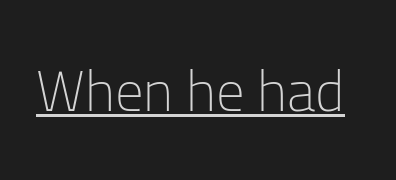
The letters advance in unequal steps, a hallmark of proportional type. To sum up the face: it is a sans, with no serifs. The letterforms sit at book weight or below. A continuous stroke trails under the words, as in a hyperlink. If you drew a line through each stem, it would be perfectly vertical. Inter-character spacing is left at the font's built-in metrics.
